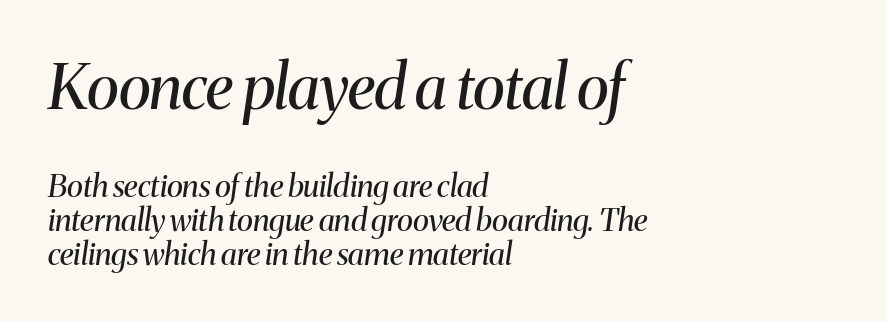
The image shows 62 px regular-weight serif type, italic (leaning right); set left-aligned, tight line spacing (1.1x), normal letter spacing, not underlined; the first (top) block is 2.0x larger; medium stroke contrast and a medium x-height.
